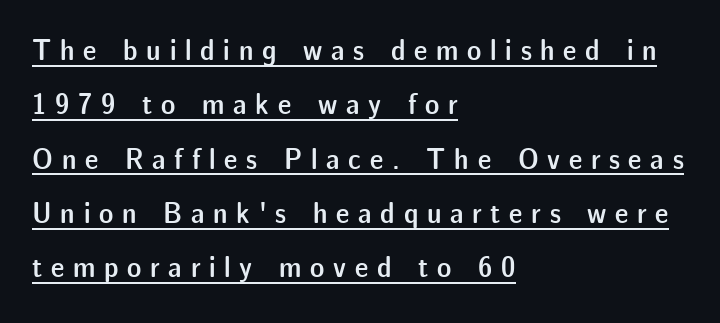
Q: Is the text bold? A: Semi-bold.
Q: Is the text italic (slanted)? A: No, it is upright.
Q: Is the typeface a serif or a sans-serif typeface? A: Sans-serif.
Q: Is the text underlined? A: Yes.
Q: How is the paragraph aligned? A: Left-aligned.
Q: Is the spacing between letters normal or unusually wide? A: Unusually wide.
Q: Width (condensed, normal, or wide)? A: Normal.
Q: Stroke contrast? A: Low.
Q: x-height? A: Medium.
Q: Monospaced? A: No.
